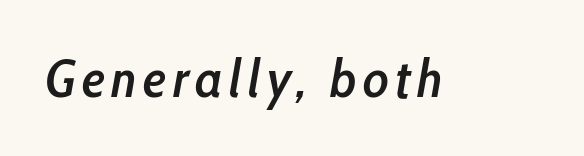
The image shows 53 px semibold, condensed type, italic (leaning right); set not underlined; low stroke contrast and a medium x-height.
